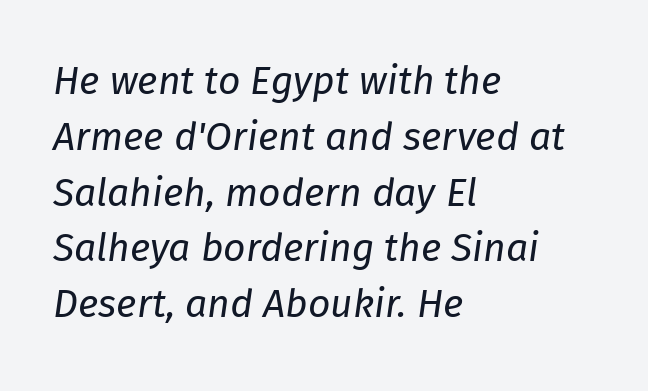
The image shows 39 px regular-weight type, italic (leaning right); set left-aligned, normal line spacing (1.43x), normal letter spacing, not underlined; low stroke contrast and a medium x-height.
